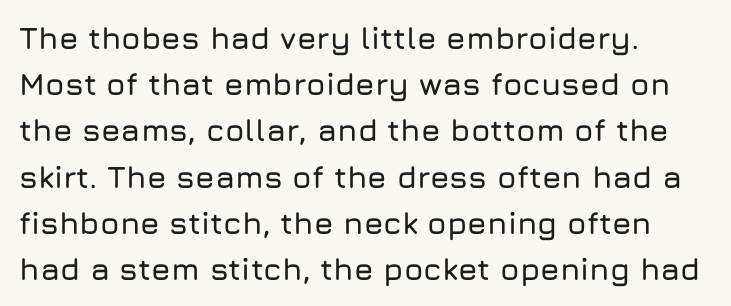
The image shows 31 px sans-serif type, upright; set left-aligned, normal line spacing (1.49x), normal letter spacing, not underlined; low stroke contrast and a medium x-height.
